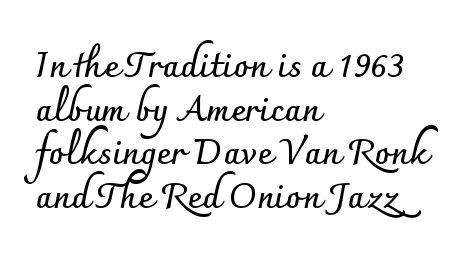
Letterform terminals end flat and unadorned throughout the passage. Heavy, bold letterforms. Reading down the column, the eye jumps a familiar distance to each next line. Here the designer chose a conventional face with non-uniform glyph widths. Reading down the block, your eye returns to a fixed left position each line.
